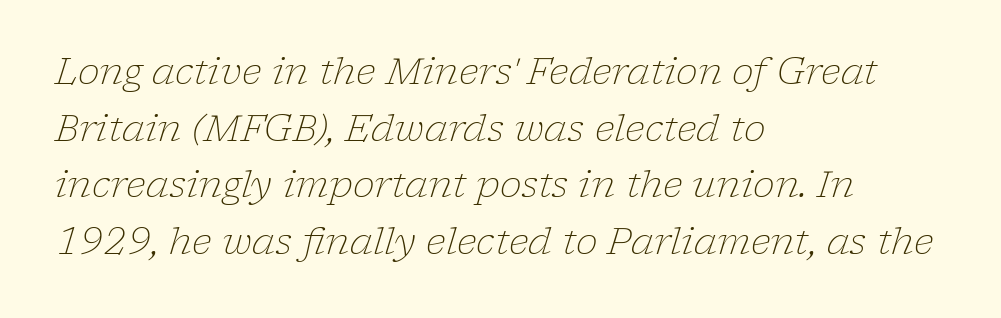
Compared with typical body copy, the letter spacing here is the same. These lines were composed using italics. The glyphs are unaccompanied by any horizontal stroke below them. Small tapered or slab feet sit at the stroke ends, so this counts as serif. Where is the straight margin? On the left.
